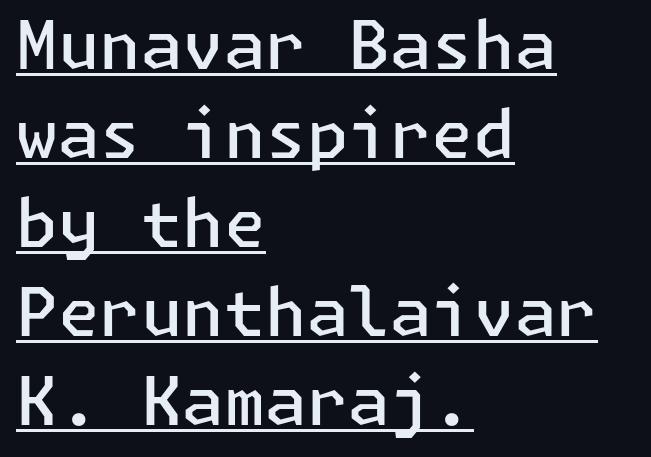
Notice how descenders clear the ascenders below comfortably — that's standard leading. Reading down the block, your eye returns to a fixed left position each line. This sample uses plain, unmodified letter spacing. Decoration check: the copy is underlined. Its strokes are somewhat broadened, the hallmark of semibold type. Nope, no serifs anywhere on these letters.
